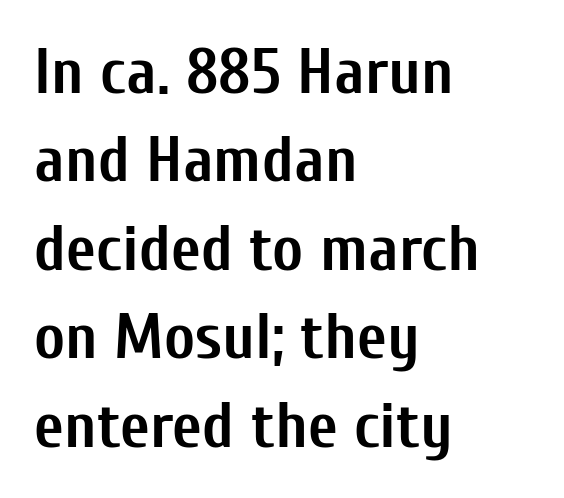
The passage shown is typeset with a sans-serif family. Upright lettering throughout. A clean baseline with only descenders dipping below it. Line starts are locked; line ends wander. Strokes here are thick enough to call this a true bold.
